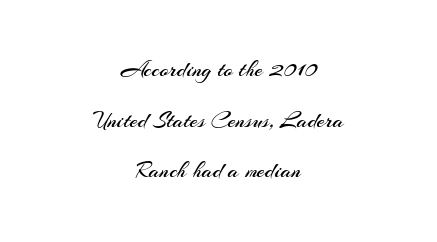
Q: Is the text bold? A: No.
Q: Is the text italic (slanted)? A: Yes.
Q: Is the text underlined? A: No.
Q: How is the paragraph aligned? A: Centered.
Q: Is the spacing between letters normal or unusually wide? A: Normal.
Q: Is the spacing between lines tight, normal or loose? A: Loose.
